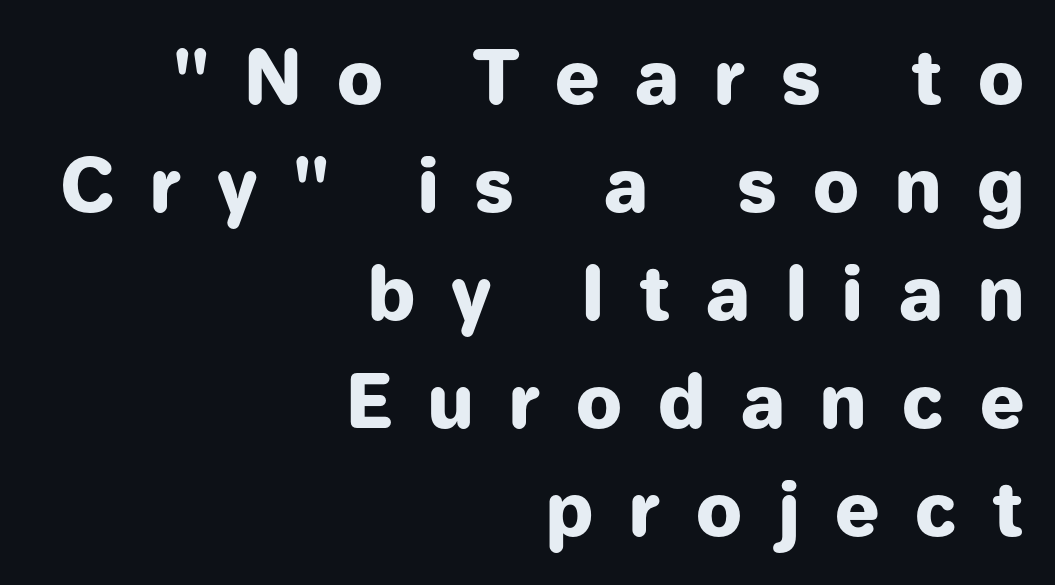
{"serif": "no", "italic": "no", "bold": "yes", "weight": "heavy", "width": "normal", "stroke_contrast": "low", "x_height": "medium", "monospaced": "no", "underline": "no", "align": "right", "line_spacing": "normal", "line_spacing_ratio": 1.48, "letter_spacing": "wide", "letter_spacing_em": 0.49, "glyph_px": 73}
